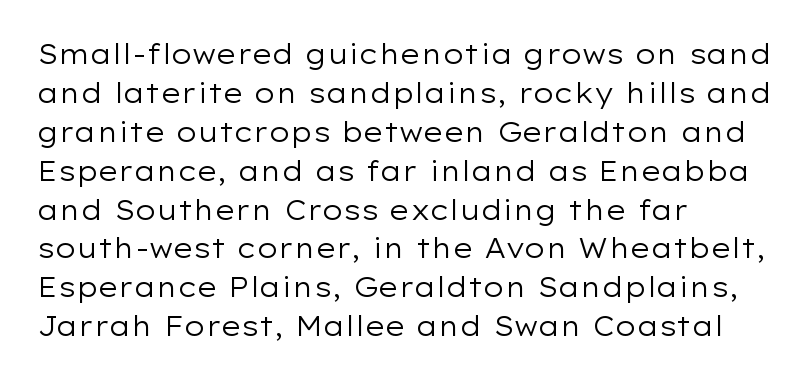
The image shows 27 px text type, upright; set left-aligned, normal line spacing (1.44x), normal letter spacing, not underlined.
